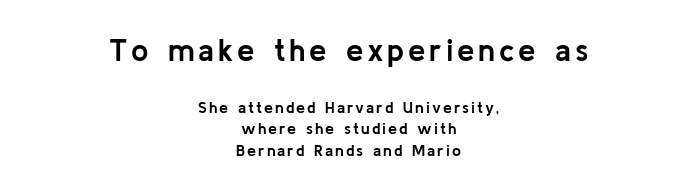
{"serif": "no", "italic": "no", "bold": "yes", "weight": "semibold", "width": "normal", "stroke_contrast": "low", "x_height": "medium", "monospaced": "no", "underline": "no", "align": "center", "line_spacing": "normal", "line_spacing_ratio": 1.33, "larger_block": "first", "size_ratio": 1.94, "glyph_px": 31}
